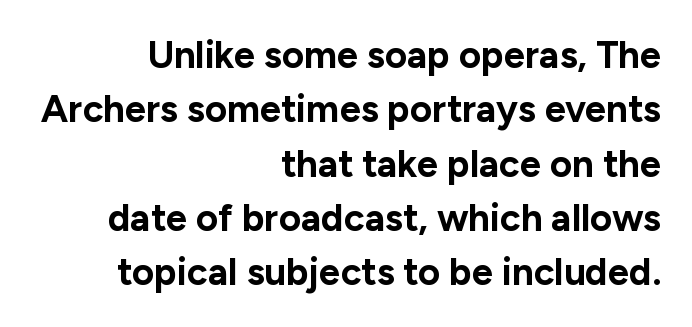
Q: Is the text bold? A: Yes.
Q: Is the text italic (slanted)? A: No, it is upright.
Q: Is the typeface a serif or a sans-serif typeface? A: Sans-serif.
Q: Is the text underlined? A: No.
Q: How is the paragraph aligned? A: Right-aligned.
Q: Is the spacing between letters normal or unusually wide? A: Normal.
Q: Is the spacing between lines tight, normal or loose? A: Normal.
Q: Width (condensed, normal, or wide)? A: Normal.
Q: Stroke contrast? A: Low.
Q: x-height? A: Medium.
Q: Monospaced? A: No.
